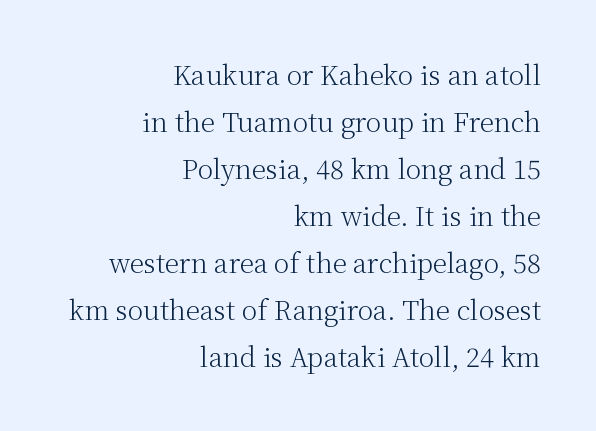
Q: Is the text bold? A: No.
Q: Is the text italic (slanted)? A: No, it is upright.
Q: Is the text underlined? A: No.
Q: How is the paragraph aligned? A: Right-aligned.
Q: Is the spacing between letters normal or unusually wide? A: Normal.
